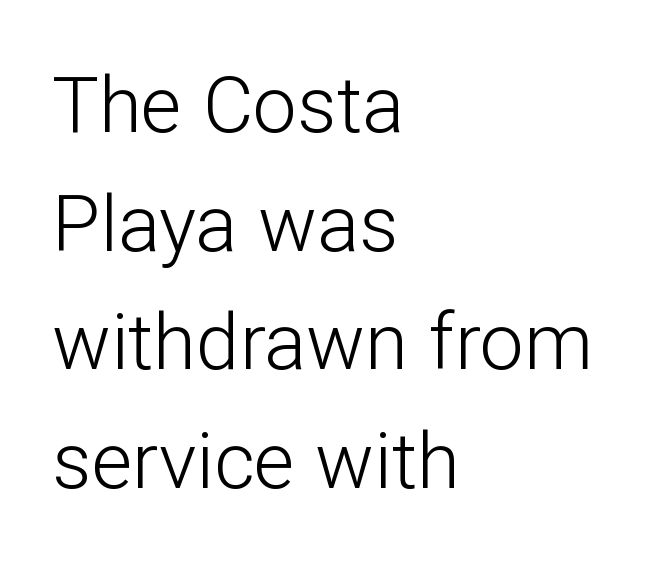
The image shows 78 px light sans-serif type, upright; set left-aligned, normal line spacing (1.52x), normal letter spacing, not underlined; low stroke contrast and a medium x-height.
